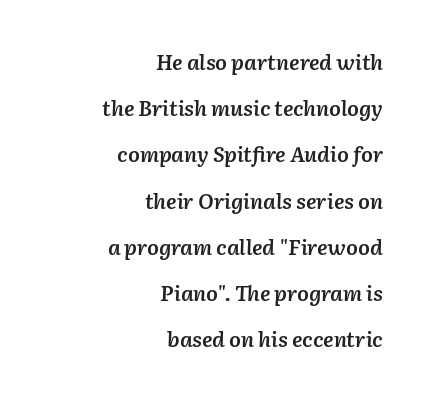
The image shows 21 px text type, italic (leaning right); set right-aligned, loose line spacing (2.2x), normal letter spacing, not underlined.
